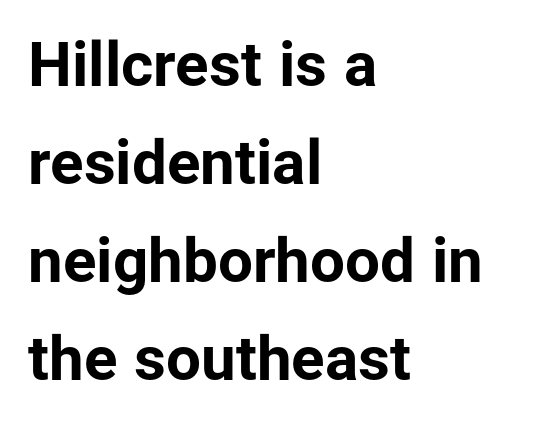
The image shows 62 px bold sans-serif type, upright; set left-aligned, normal line spacing (1.58x), normal letter spacing, not underlined; low stroke contrast and a medium x-height.
